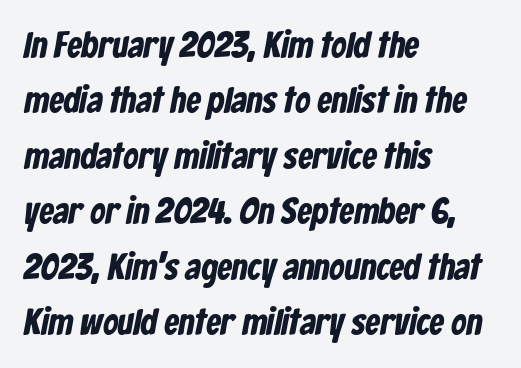
The type is set solid horizontally, with unmodified tracking. These lines stack with their left ends in a neat column. The lines sit at an ordinary, default distance from one another. Anything drawn beneath the words? Only blank space. I'd call this a sans setting — the letters go barefoot.
